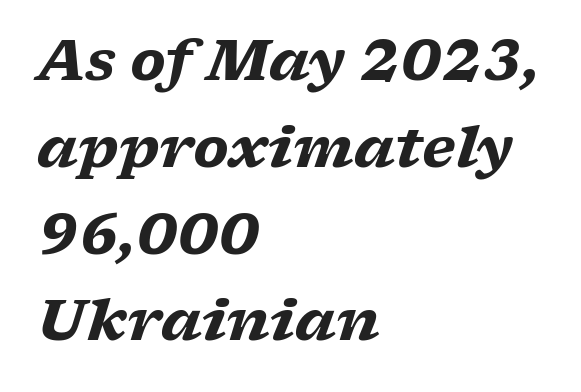
The image shows 56 px heavy, wide serif type, italic (leaning right); set left-aligned, normal line spacing (1.55x), normal letter spacing, not underlined; low stroke contrast and a medium x-height.
